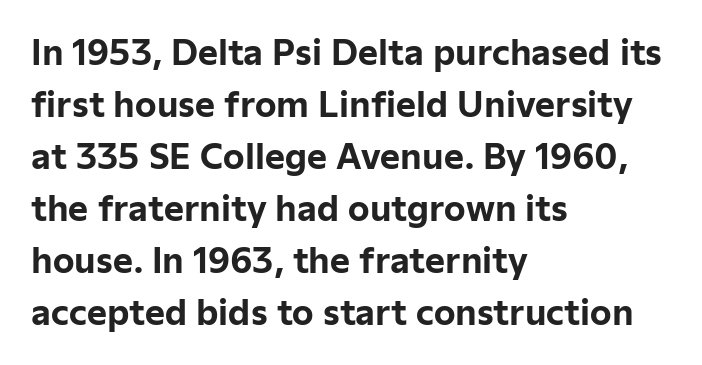
The image shows 34 px bold sans-serif type, upright; set left-aligned, normal line spacing (1.53x), normal letter spacing, not underlined; low stroke contrast and a medium x-height.
